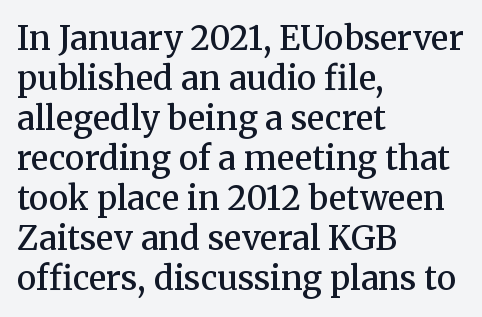
Q: Is the text bold? A: Semi-bold.
Q: Is the text italic (slanted)? A: No, it is upright.
Q: Is the typeface a serif or a sans-serif typeface? A: Serif.
Q: Is the text underlined? A: No.
Q: How is the paragraph aligned? A: Left-aligned.
Q: Is the spacing between letters normal or unusually wide? A: Normal.
Q: Width (condensed, normal, or wide)? A: Normal.
Q: Stroke contrast? A: Medium.
Q: x-height? A: Medium.
Q: Monospaced? A: No.
